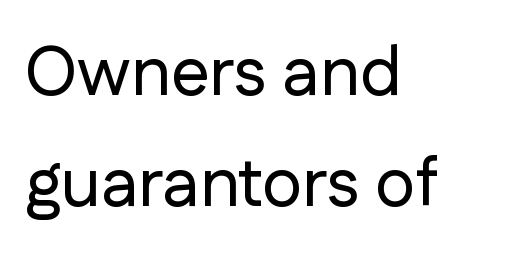
{"serif": "no", "italic": "no", "width": "normal", "stroke_contrast": "low", "x_height": "medium", "monospaced": "no", "underline": "no", "align": "left", "line_spacing": "normal", "line_spacing_ratio": 1.61, "letter_spacing": "normal", "letter_spacing_em": 0.0, "glyph_px": 69}
